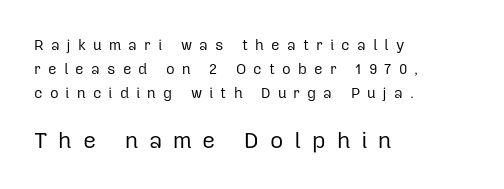
Q: Is the text bold? A: No.
Q: Is the text italic (slanted)? A: No, it is upright.
Q: Is the text underlined? A: No.
Q: How is the paragraph aligned? A: Left-aligned.
Q: Is the spacing between letters normal or unusually wide? A: Unusually wide.
Q: Is the spacing between lines tight, normal or loose? A: Normal.
Q: Which block of text is set in a larger size, the first (top) or the second (bottom)? A: The second (bottom) one.
